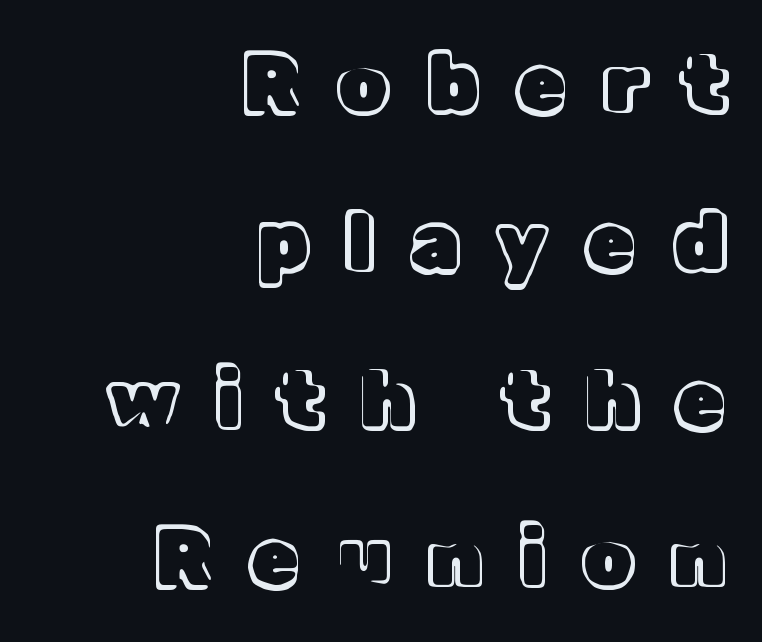
Q: Is the text italic (slanted)? A: No, it is upright.
Q: Is the text underlined? A: No.
Q: How is the paragraph aligned? A: Right-aligned.
Q: Is the spacing between letters normal or unusually wide? A: Unusually wide.
Q: Is the spacing between lines tight, normal or loose? A: Loose.
Q: Width (condensed, normal, or wide)? A: Normal.
Q: x-height? A: Medium.
Q: Monospaced? A: No.
